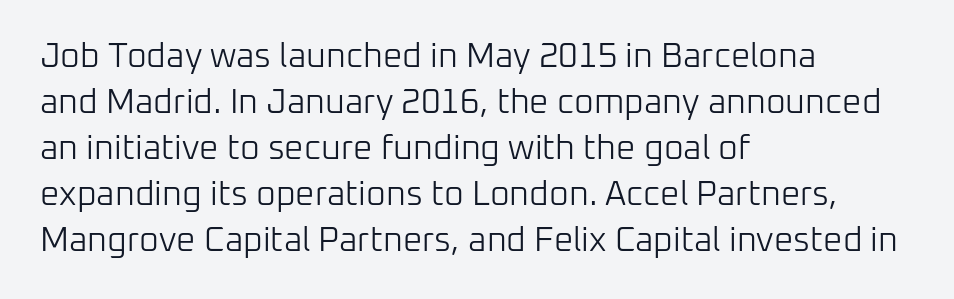
This sample is left-justified, so line endings fall wherever the words run out. Students, observe: this is what conventionally led text looks like. Bold? No — there's no thickening of the strokes. Beneath every word, the page is bare. You can tell it's not italic because the verticals are truly vertical. Tracking value appears to be zero — textbook default spacing.
